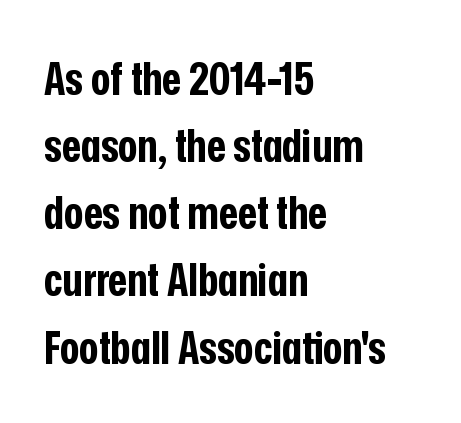
Upright lettering throughout. Words appear dense and cohesive because spacing is normal. Looks like regular typesetting: each glyph gets only the width it needs. Clear beneath every line of the passage.
